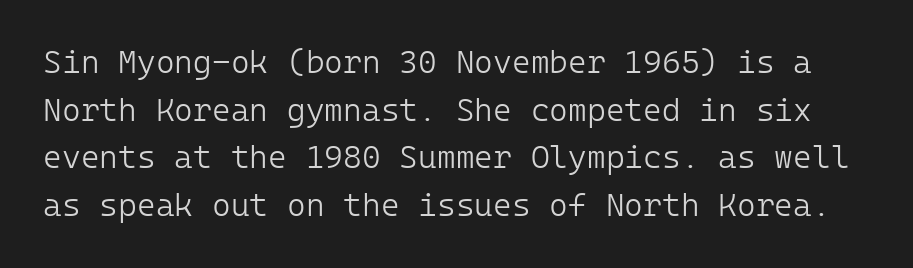
Posture: vertical. A typesetter would label this face a sans. One glance says typical: line gaps are just what's usual. Caption: standard tracking, unaltered. Only glyphs here, with clear space below each row.
